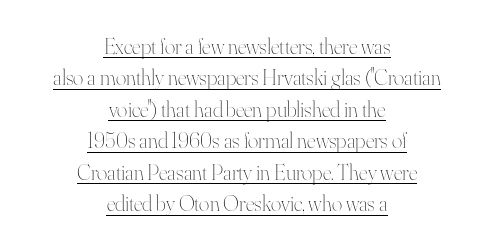
{"italic": "no", "bold": "no", "underline": "yes", "align": "center", "line_spacing": "normal", "line_spacing_ratio": 1.43, "letter_spacing": "normal", "letter_spacing_em": 0.0, "glyph_px": 22}
